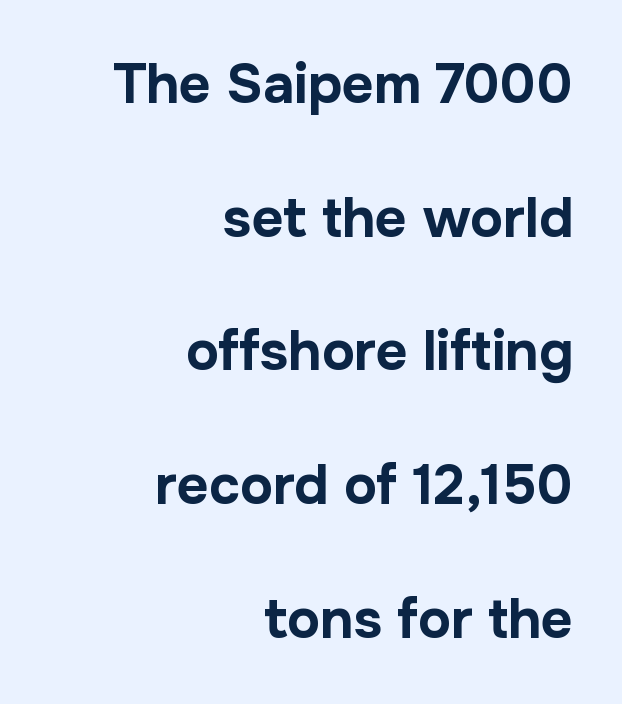
{"serif": "no", "italic": "no", "bold": "yes", "weight": "bold", "width": "normal", "stroke_contrast": "low", "x_height": "medium", "monospaced": "no", "underline": "no", "align": "right", "line_spacing": "loose", "line_spacing_ratio": 2.43, "letter_spacing": "normal", "letter_spacing_em": 0.0, "glyph_px": 55}
